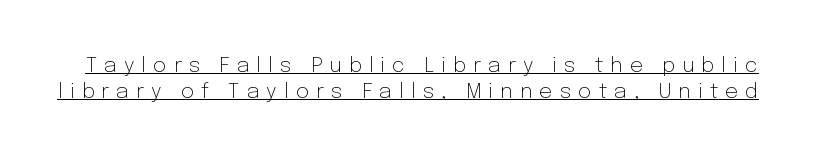
{"italic": "no", "bold": "no", "underline": "yes", "line_spacing": "normal", "line_spacing_ratio": 1.26, "letter_spacing": "wide", "letter_spacing_em": 0.33, "glyph_px": 21}
